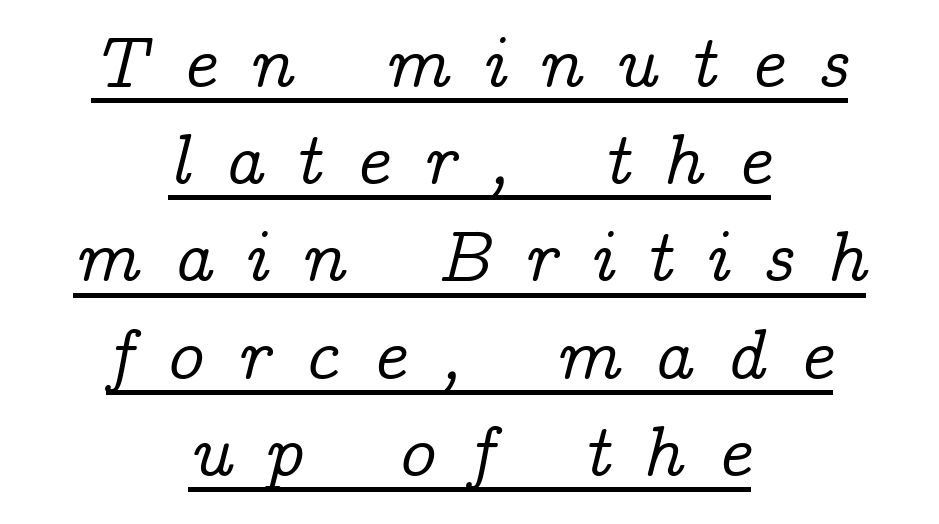
The image shows 72 px serif type, italic (leaning right); set centered, normal line spacing (1.35x), unusually wide letter spacing (+0.46 em), underlined; low stroke contrast and a medium x-height.
